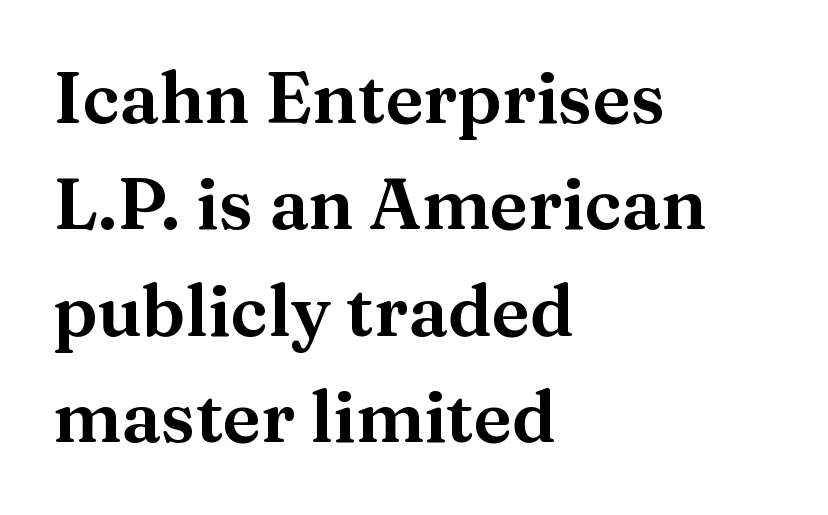
{"serif": "yes", "italic": "no", "width": "normal", "stroke_contrast": "medium", "x_height": "medium", "monospaced": "no", "underline": "no", "align": "left", "line_spacing": "normal", "line_spacing_ratio": 1.5, "letter_spacing": "normal", "letter_spacing_em": 0.0, "glyph_px": 71}
